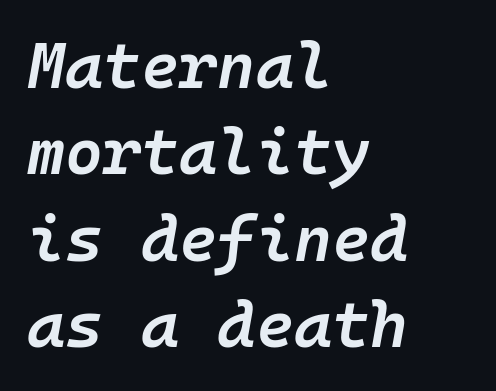
The image shows 65 px semibold type, italic (leaning right), monospaced; set left-aligned, normal line spacing (1.33x), normal letter spacing, not underlined; low stroke contrast and a medium x-height.
